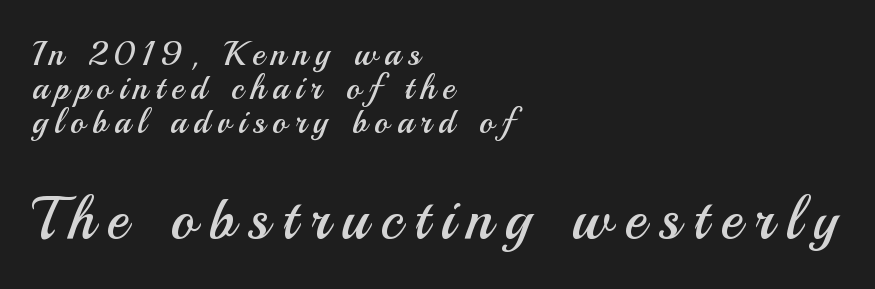
Q: Is the text bold? A: No.
Q: Is the text italic (slanted)? A: Yes.
Q: Is the typeface a serif or a sans-serif typeface? A: Sans-serif.
Q: Is the text underlined? A: No.
Q: How is the paragraph aligned? A: Left-aligned.
Q: Is the spacing between letters normal or unusually wide? A: Unusually wide.
Q: Is the spacing between lines tight, normal or loose? A: Tight.
Q: Which block of text is set in a larger size, the first (top) or the second (bottom)? A: The second (bottom) one.
Q: Width (condensed, normal, or wide)? A: Normal.
Q: Stroke contrast? A: Medium.
Q: x-height? A: Small.
Q: Monospaced? A: No.
